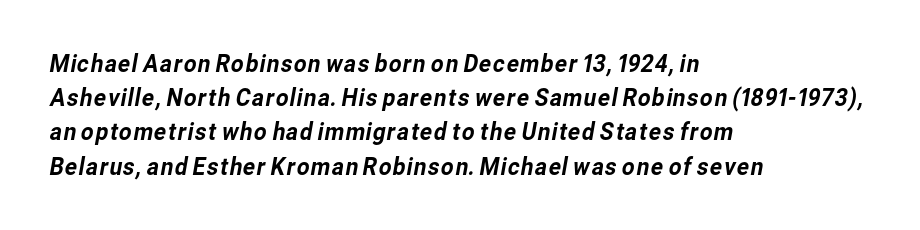
{"underline": "no", "align": "left", "line_spacing": "normal", "line_spacing_ratio": 1.37, "letter_spacing": "normal", "letter_spacing_em": 0.0, "glyph_px": 25}
